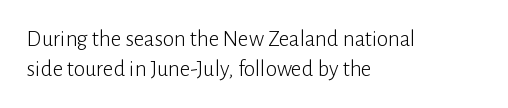
{"italic": "no", "bold": "no", "underline": "no", "align": "left", "line_spacing": "normal", "line_spacing_ratio": 1.29, "letter_spacing": "normal", "letter_spacing_em": 0.0, "glyph_px": 23}
